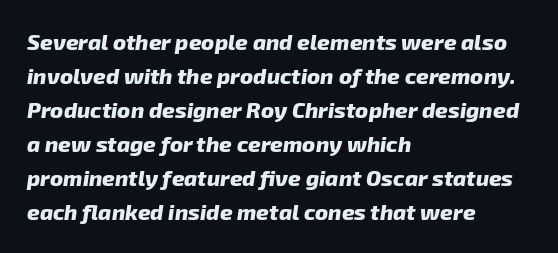
Q: Is the text bold? A: Yes.
Q: Is the text underlined? A: No.
Q: How is the paragraph aligned? A: Left-aligned.
Q: Is the spacing between letters normal or unusually wide? A: Normal.
Q: Is the spacing between lines tight, normal or loose? A: Normal.
